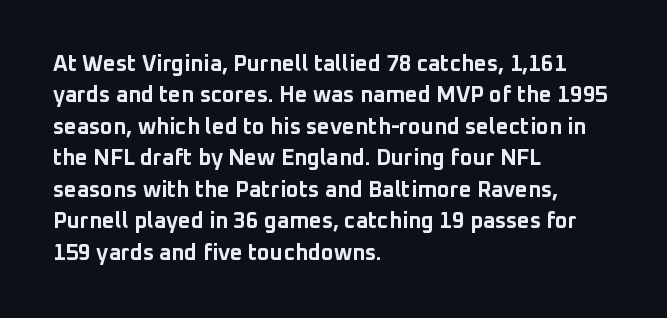
The image shows 22 px bold type, upright; set left-aligned, normal line spacing (1.43x), normal letter spacing, not underlined.
